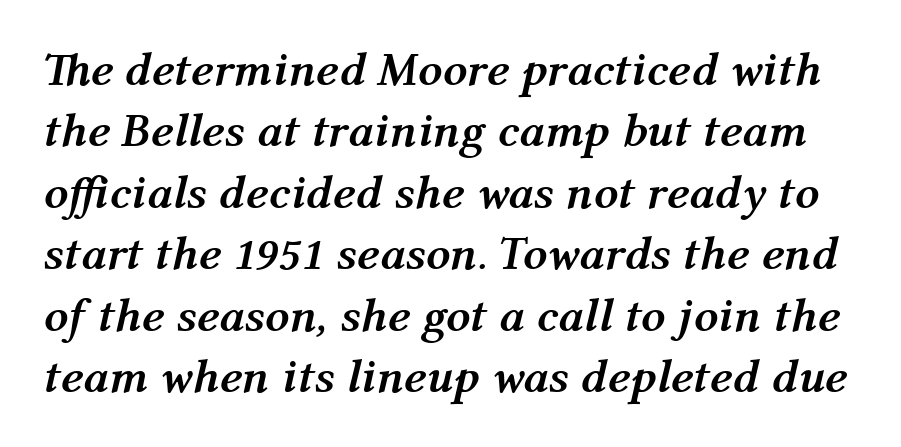
The image shows 48 px semibold type, italic (leaning right); set normal line spacing (1.28x), normal letter spacing, not underlined; medium stroke contrast and a medium x-height.
